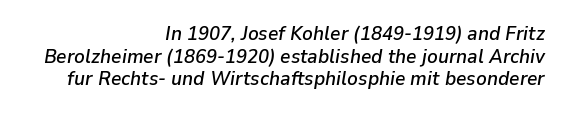
The image shows 20 px text type, italic (leaning right); set right-aligned, tight line spacing (1.13x), normal letter spacing, not underlined.
